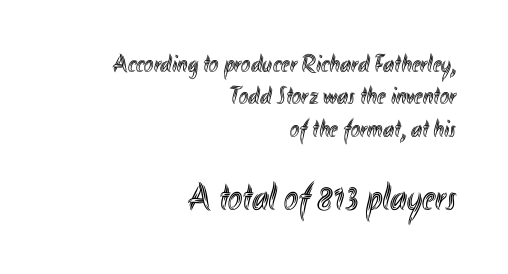
The emphasis by scale lands on block number two, below. The strip under each line holds only bare page. The passage is arranged like a letterhead date or caption credit — flush right. Letter spacing: default.
